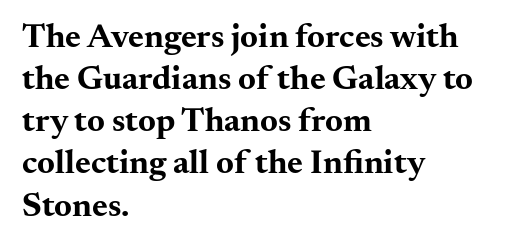
Decoration check: the copy has no underline. The rendering uses natural spacing where letterforms have individual widths. On the weight axis this lands at bold, roughly 700. A typesetter would mark this as roman, not italic. Words appear dense and cohesive because spacing is normal. Does the type have serifs? Yes, each stem ends in a small foot.
